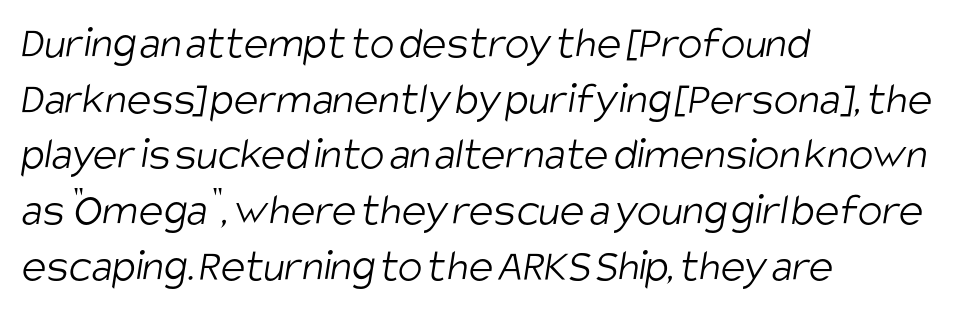
{"serif": "no", "bold": "no", "weight": "light", "width": "condensed", "stroke_contrast": "low", "x_height": "large", "monospaced": "no", "underline": "no", "align": "left", "line_spacing_ratio": 1.21, "letter_spacing": "normal", "letter_spacing_em": 0.0, "glyph_px": 46}
